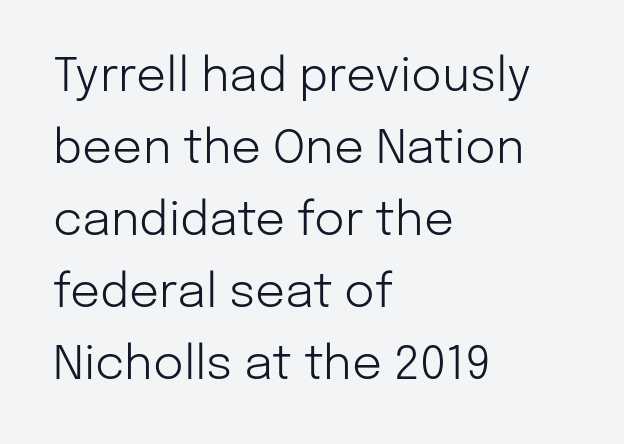
The image shows 47 px light sans-serif type, upright; set left-aligned, normal line spacing (1.53x), normal letter spacing, not underlined; low stroke contrast and a medium x-height.
